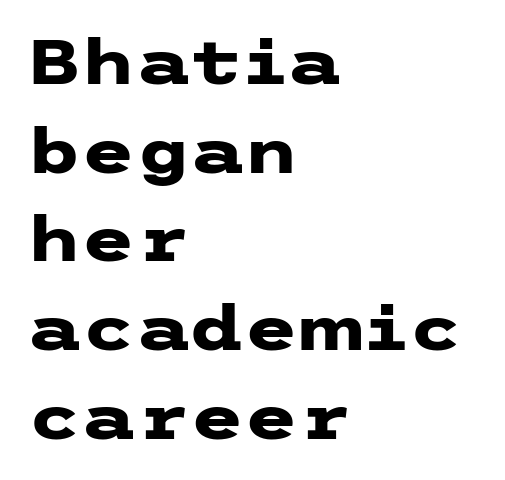
Q: Is the text bold? A: Yes.
Q: Is the text italic (slanted)? A: No, it is upright.
Q: Is the typeface a serif or a sans-serif typeface? A: Sans-serif.
Q: Is the text underlined? A: No.
Q: How is the paragraph aligned? A: Left-aligned.
Q: Is the spacing between letters normal or unusually wide? A: Normal.
Q: Is the spacing between lines tight, normal or loose? A: Normal.
Q: Width (condensed, normal, or wide)? A: Wide.
Q: Stroke contrast? A: Low.
Q: x-height? A: Medium.
